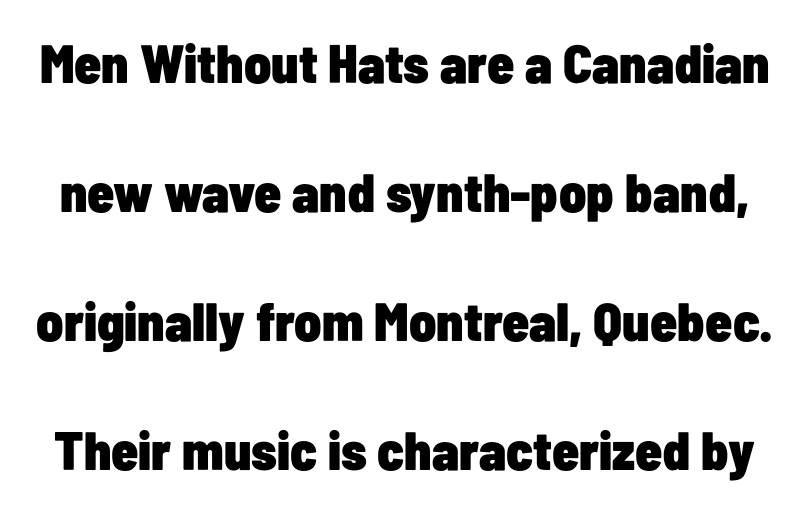
{"serif": "no", "italic": "no", "bold": "yes", "weight": "heavy", "width": "condensed", "stroke_contrast": "low", "x_height": "medium", "monospaced": "no", "underline": "no", "line_spacing": "loose", "line_spacing_ratio": 2.39, "letter_spacing": "normal", "letter_spacing_em": 0.0, "glyph_px": 54}
